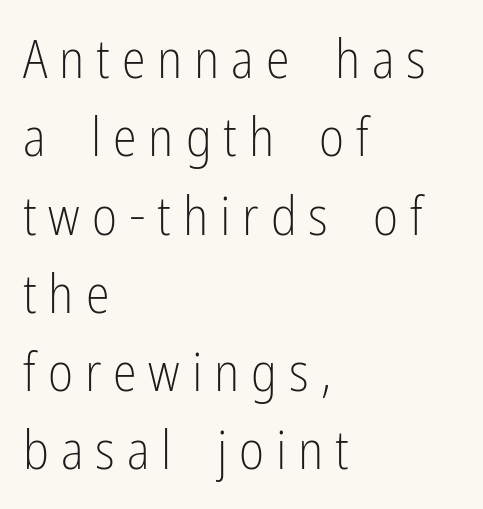
The image shows 54 px light, condensed sans-serif type, upright; set left-aligned, normal line spacing (1.45x), unusually wide letter spacing (+0.22 em), not underlined; low stroke contrast and a medium x-height.
